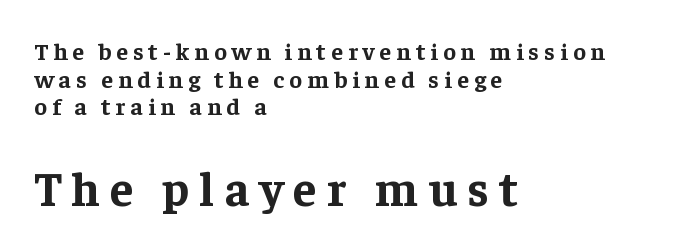
{"serif": "yes", "italic": "no", "bold": "yes", "weight": "bold", "width": "normal", "stroke_contrast": "low", "x_height": "medium", "monospaced": "no", "underline": "no", "align": "left", "line_spacing": "tight", "line_spacing_ratio": 1.15, "letter_spacing": "wide", "letter_spacing_em": 0.21, "larger_block": "second", "size_ratio": 2.0, "glyph_px": 48}
